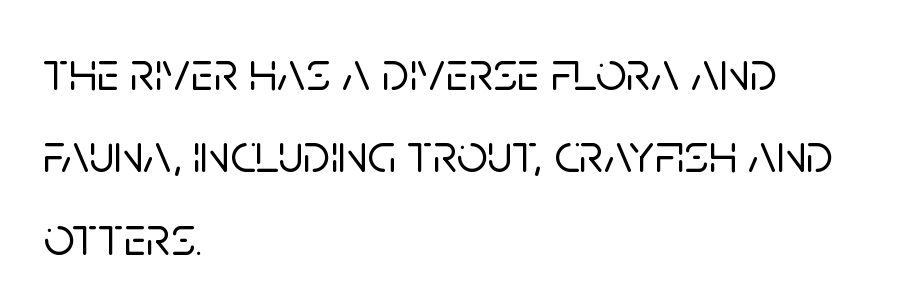
The image shows 55 px sans-serif type, upright; set left-aligned, normal line spacing (1.5x), normal letter spacing, not underlined; low stroke contrast and a large x-height.
